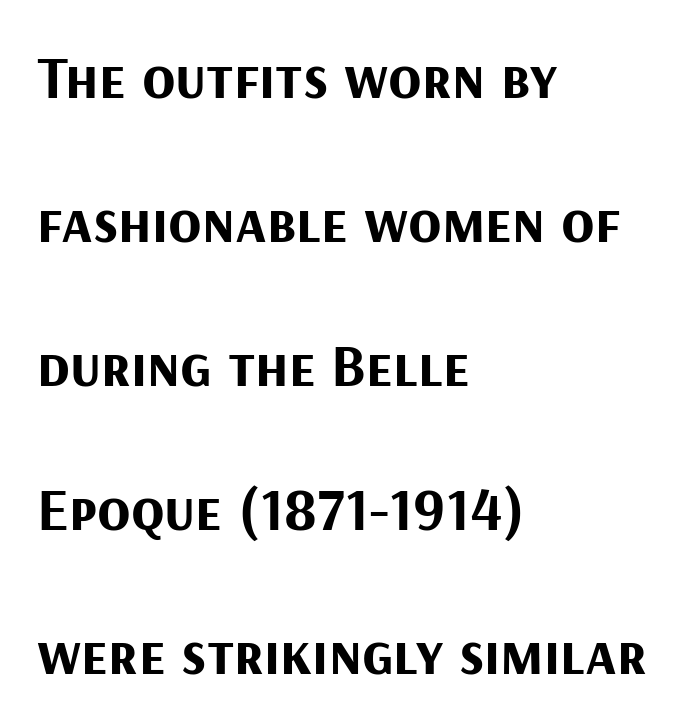
A typesetter would call this leading open, well beyond the default. Decoration check: the copy has no underline. A student would call this left alignment; a typographer would say flush left, rag right. The face used here is rendered with its standard letterfit. You could not count columns in this text — the font is proportionally spaced.
